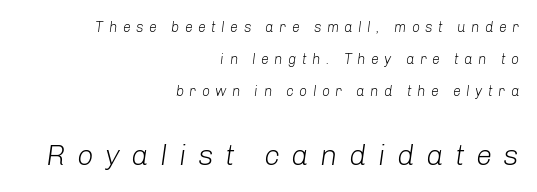
{"italic": "yes", "lean": "right", "slant_degrees": 8, "bold": "no", "weight": "light", "width": "normal", "stroke_contrast": "low", "x_height": "medium", "monospaced": "no", "underline": "no", "align": "right", "line_spacing": "loose", "line_spacing_ratio": 2.29, "letter_spacing": "wide", "letter_spacing_em": 0.39, "larger_block": "second", "size_ratio": 2.07, "glyph_px": 29}
